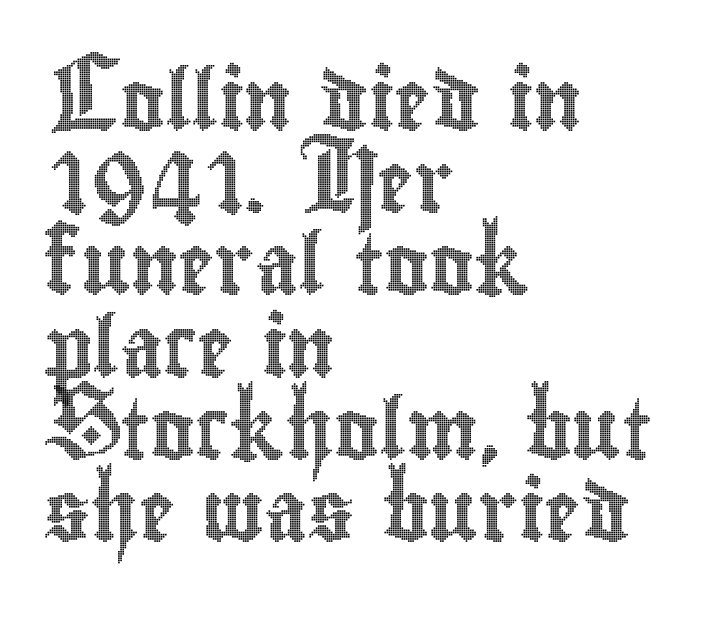
Is the letter spacing exaggerated? No — it looks like the ordinary default. The strip under each line holds only bare page. The passage is arranged the way most books set body copy — flush left. Think of a printed novel: that variable character pitch is what you see here. The lettering stays uniformly vertical, giving the passage a roman look. Leading matches the norm, producing a regular column.
